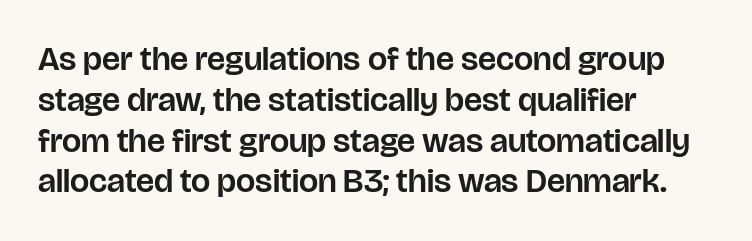
The image shows 34 px sans-serif type, upright; set left-aligned, line spacing 1.2x, normal letter spacing, not underlined; low stroke contrast and a large x-height.
